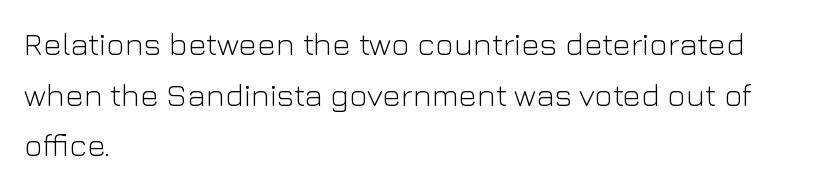
The gap between lines stays unmarked. The font sits on the lighter half of the weight spectrum, regular included. The paragraph shown leans on its left margin. Short note: letters normally spaced.
